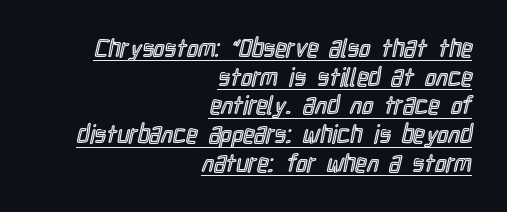
This sample trades vertical openness for compactness between lines. This is underlined copy, the kind a proofreader might mark for attention. The lines are quadded right. Each word holds together tightly as a unit, with standard inter-letter gaps.
